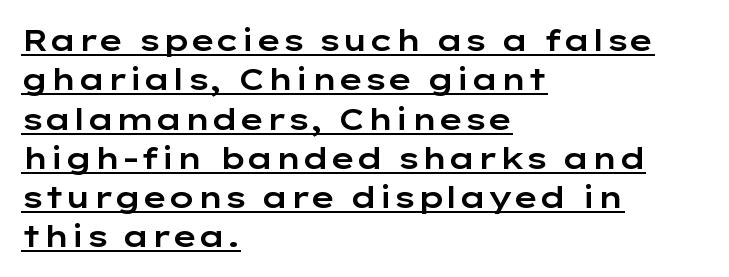
{"serif": "no", "italic": "no", "width": "wide", "stroke_contrast": "low", "x_height": "medium", "monospaced": "no", "underline": "yes", "align": "left", "line_spacing": "normal", "line_spacing_ratio": 1.31, "letter_spacing": "normal", "letter_spacing_em": 0.0, "glyph_px": 30}
